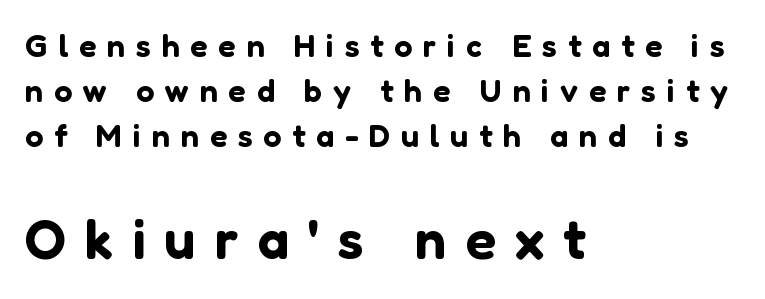
The designer gave the closing block more size than the opening block. Stroke terminals: plain, sans-serif. Left-aligned paragraph, ragged on the right. The type sits square on the baseline with zero lean.
